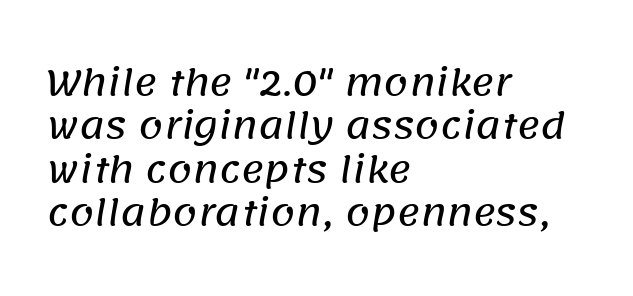
The image shows 35 px sans-serif type; set left-aligned, line spacing 1.24x, normal letter spacing, not underlined; low stroke contrast and a large x-height.
